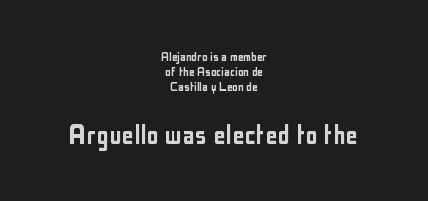
The image shows 31 px condensed sans-serif type, upright; set centered, tight line spacing (1.08x), normal letter spacing, not underlined; the second (bottom) block is 2.21x larger; low stroke contrast and a medium x-height.
